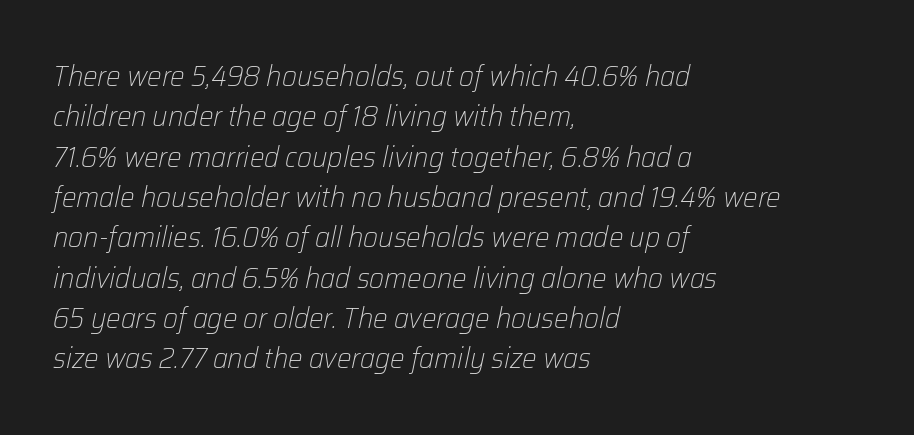
The image shows 29 px light type, italic (leaning right); set left-aligned, normal line spacing (1.39x), normal letter spacing, not underlined; low stroke contrast and a medium x-height.
